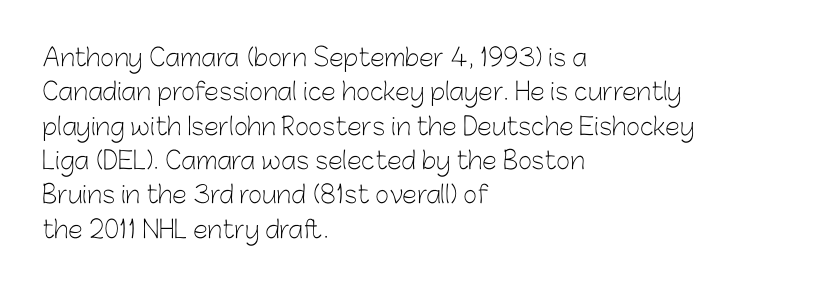
{"italic": "no", "bold": "no", "underline": "no", "align": "left", "line_spacing": "normal", "line_spacing_ratio": 1.43, "letter_spacing": "normal", "letter_spacing_em": 0.0, "glyph_px": 24}
